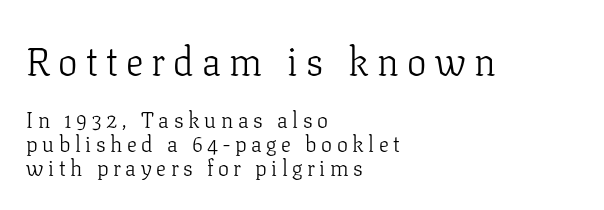
These lines are rendered in a variable-pitch font. Decoration check: the copy has no underline. Each line starts at the same left margin while the right side varies. Inter-character spacing is expanded well beyond the font's built-in metrics. Each stroke keeps to a modest, everyday thickness or less.
